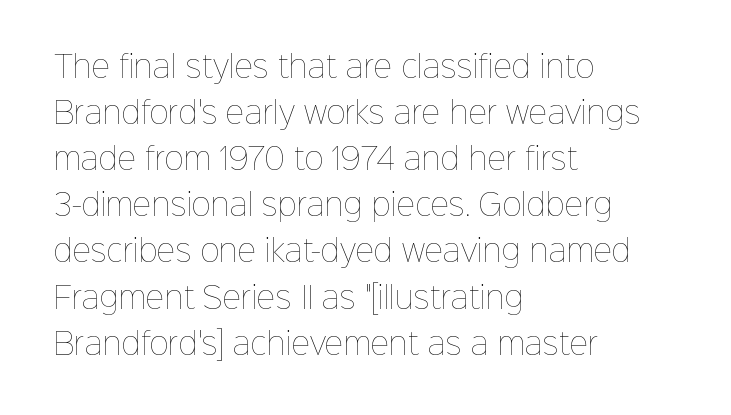
{"italic": "no", "bold": "no", "weight": "thin", "width": "normal", "stroke_contrast": "low", "x_height": "medium", "monospaced": "no", "underline": "no", "align": "left", "line_spacing": "normal", "line_spacing_ratio": 1.59, "letter_spacing": "normal", "letter_spacing_em": 0.0, "glyph_px": 29}
